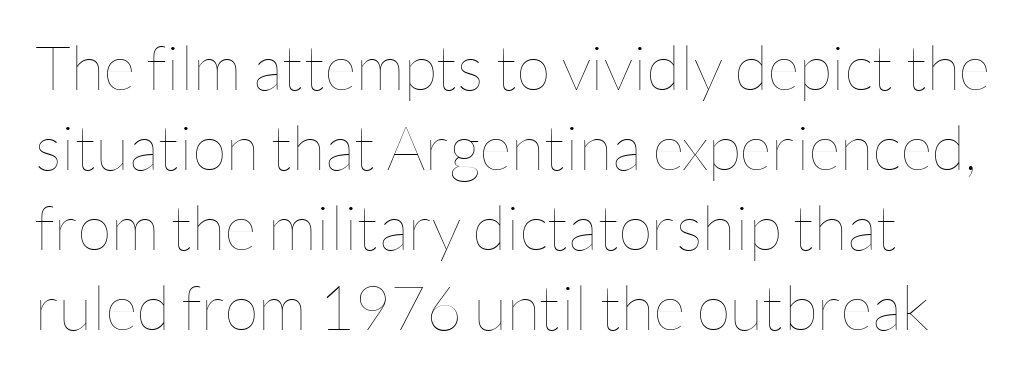
Q: Is the text bold? A: No.
Q: Is the text italic (slanted)? A: No, it is upright.
Q: Is the text underlined? A: No.
Q: Is the spacing between letters normal or unusually wide? A: Normal.
Q: Is the spacing between lines tight, normal or loose? A: Normal.
Q: Width (condensed, normal, or wide)? A: Normal.
Q: Stroke contrast? A: Low.
Q: x-height? A: Medium.
Q: Monospaced? A: No.
